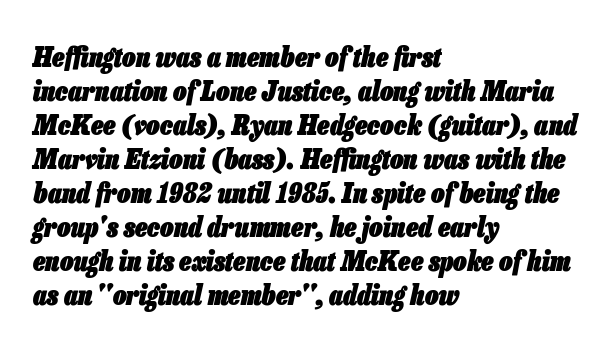
{"italic": "yes", "lean": "right", "slant_degrees": 13, "bold": "yes", "underline": "no", "align": "left", "line_spacing": "normal", "line_spacing_ratio": 1.26, "letter_spacing": "normal", "letter_spacing_em": 0.0, "glyph_px": 27}
